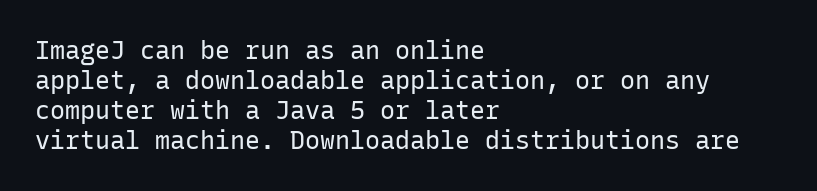
The image shows 25 px text type, upright; set left-aligned, line spacing 1.2x, normal letter spacing, not underlined.
